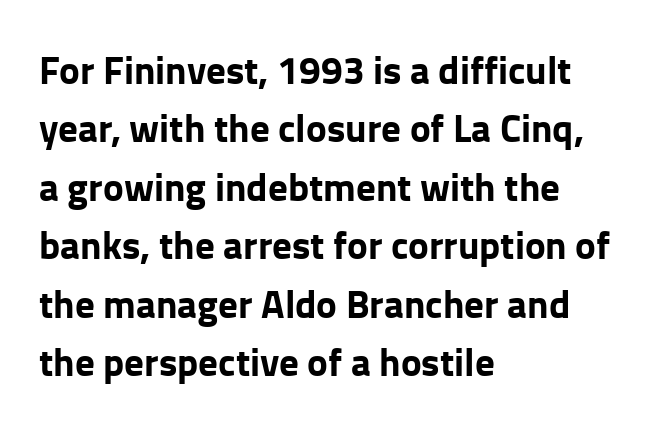
The image shows 39 px bold sans-serif type, upright; set left-aligned, normal line spacing (1.5x), normal letter spacing, not underlined; low stroke contrast and a medium x-height.
